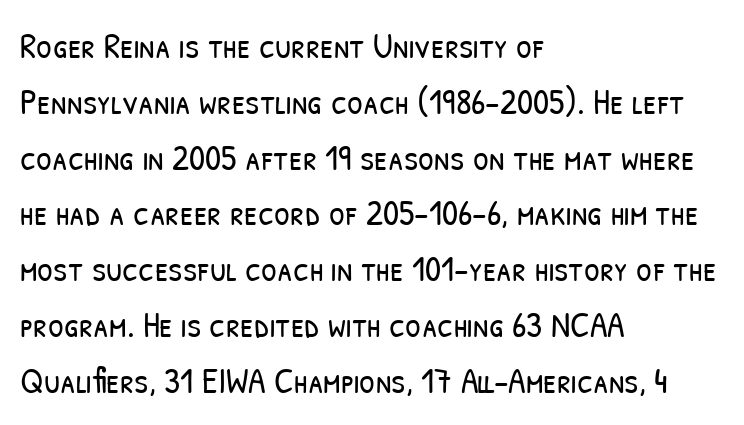
Q: Is the text bold? A: No.
Q: Is the typeface a serif or a sans-serif typeface? A: Sans-serif.
Q: Is the text underlined? A: No.
Q: How is the paragraph aligned? A: Left-aligned.
Q: Is the spacing between letters normal or unusually wide? A: Normal.
Q: Is the spacing between lines tight, normal or loose? A: Normal.
Q: Width (condensed, normal, or wide)? A: Condensed.
Q: Stroke contrast? A: Low.
Q: x-height? A: Medium.
Q: Monospaced? A: No.
